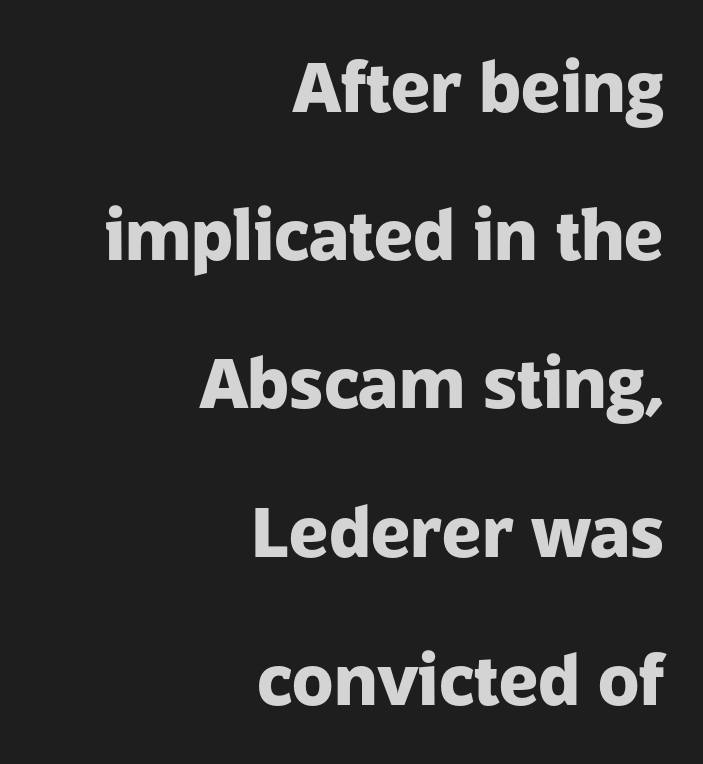
A typesetter would call this proportional, since set widths differ per character. Students, observe: this is what heavily led, spacious text looks like. The type family on display is of the sans-serif kind. In terms of weight, the rendering is a true, heavy bold. The setting favours the right margin, as signatures and pull-quotes sometimes do. What stands out about the letter spacing? Nothing — it is the standard amount.
